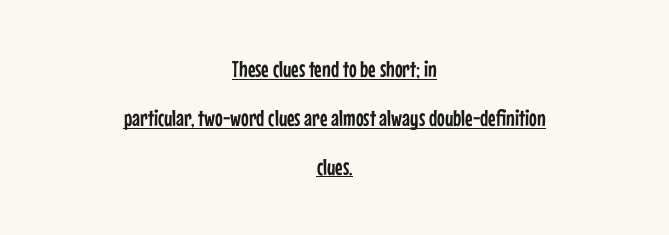
Quick note: not italic, upright. Notice the wide empty band between every row — that's loose leading. Glyph-to-glyph distance matches everyday printed text. A baseline rule has been typeset under these characters. This sample is center-justified, so both line endings float freely.
